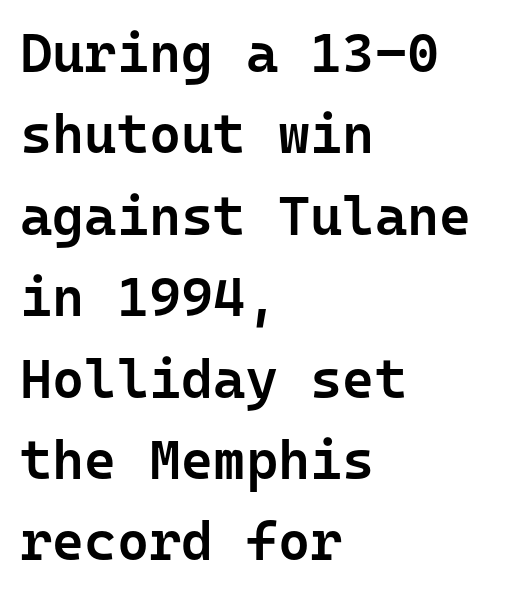
The vertical gap from one line to the next is medium. Rendered with straight, roman letterforms. Where is the straight margin? On the left. The tracking reads as untouched default to a designer's eye. The space beneath each line is pristine and unruled. You could count columns in this text — the font is strictly monospaced.
